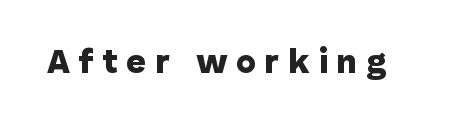
The image shows 34 px heavy sans-serif type, upright; set unusually wide letter spacing (+0.25 em), not underlined; low stroke contrast and a medium x-height.
